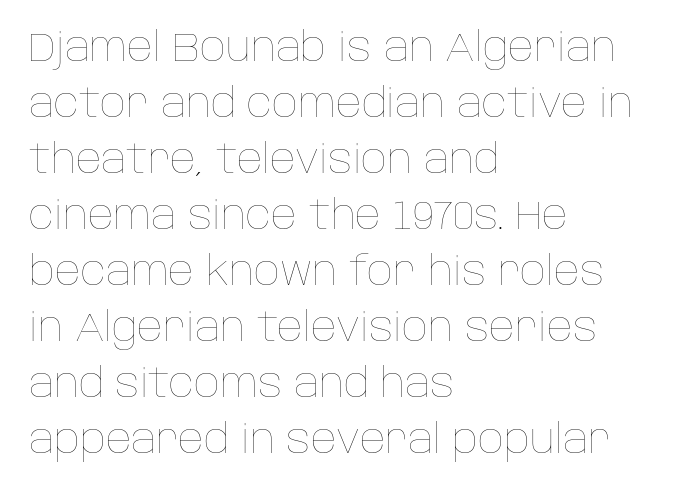
The passage shown has conventional tracking throughout. Rendered with straight, roman letterforms. Students, observe: this is what conventionally led text looks like. Descender tails drop into unmarked territory. Think of a printed novel: that variable character pitch is what you see here. This is not heavy type; no bold has been used.
